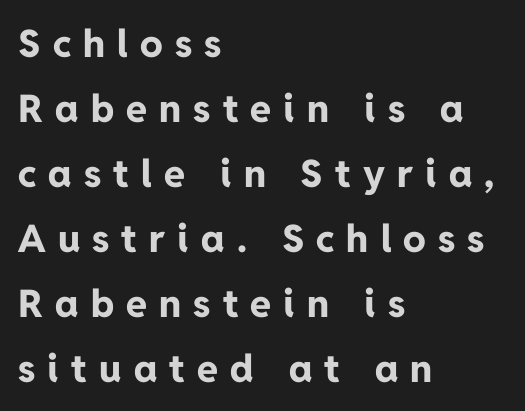
Q: Is the text bold? A: Yes.
Q: Is the text italic (slanted)? A: No, it is upright.
Q: Is the typeface a serif or a sans-serif typeface? A: Sans-serif.
Q: Is the text underlined? A: No.
Q: How is the paragraph aligned? A: Left-aligned.
Q: Is the spacing between letters normal or unusually wide? A: Unusually wide.
Q: Width (condensed, normal, or wide)? A: Normal.
Q: Stroke contrast? A: Low.
Q: x-height? A: Medium.
Q: Monospaced? A: No.
